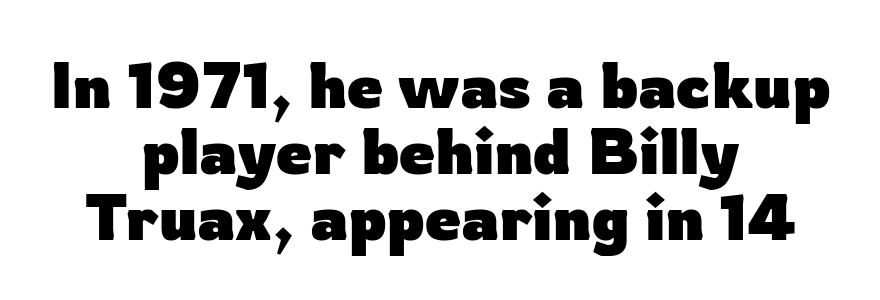
Q: Is the text bold? A: Yes.
Q: Is the text italic (slanted)? A: No, it is upright.
Q: Is the typeface a serif or a sans-serif typeface? A: Sans-serif.
Q: Is the text underlined? A: No.
Q: How is the paragraph aligned? A: Centered.
Q: Is the spacing between letters normal or unusually wide? A: Normal.
Q: Is the spacing between lines tight, normal or loose? A: Tight.
Q: Width (condensed, normal, or wide)? A: Normal.
Q: Stroke contrast? A: Low.
Q: x-height? A: Medium.
Q: Monospaced? A: No.
